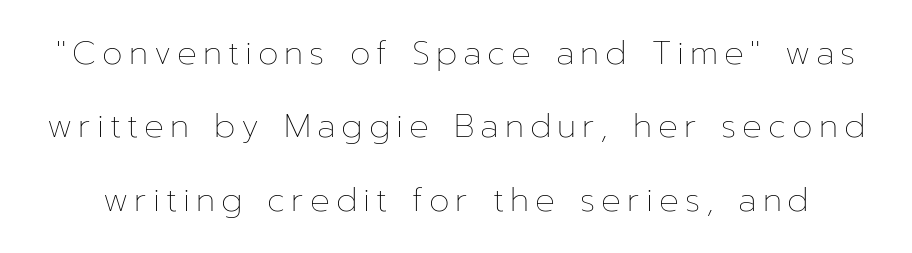
The letters advance in unequal steps, a hallmark of proportional type. The foot of each line stays bare and open. The designer dialed line spacing up above the default. The lettering stays uniformly vertical, giving the passage a roman look. The typeface has the unassuming heft of standard copy or less.
